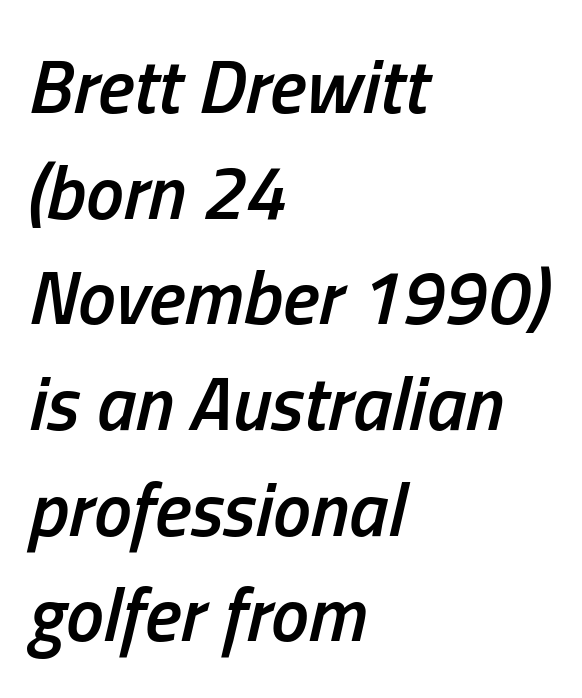
The image shows 76 px semibold, condensed type, italic (leaning right); set left-aligned, normal line spacing (1.39x), normal letter spacing, not underlined; low stroke contrast and a medium x-height.
